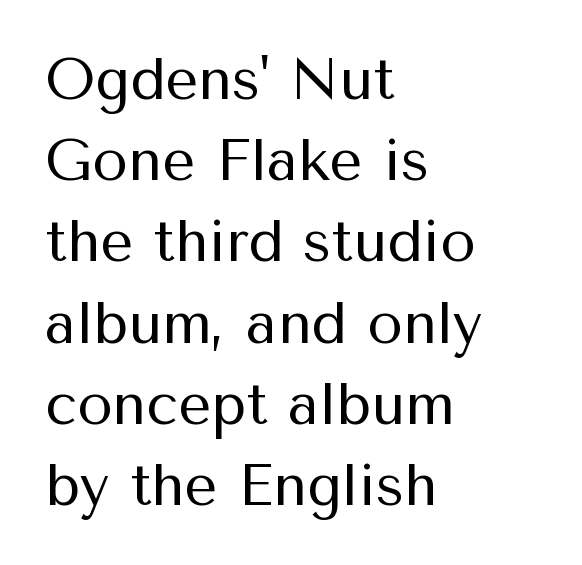
The passage is arranged the way most books set body copy — flush left. No extra tracking has been applied to these lines. The words here are not underlined. Leading: standard.
